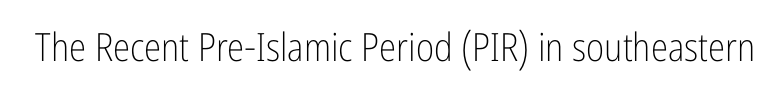
Q: Is the text bold? A: No.
Q: Is the text italic (slanted)? A: No, it is upright.
Q: Is the typeface a serif or a sans-serif typeface? A: Sans-serif.
Q: Is the text underlined? A: No.
Q: Is the spacing between letters normal or unusually wide? A: Normal.
Q: Width (condensed, normal, or wide)? A: Condensed.
Q: Stroke contrast? A: Low.
Q: x-height? A: Medium.
Q: Monospaced? A: No.
